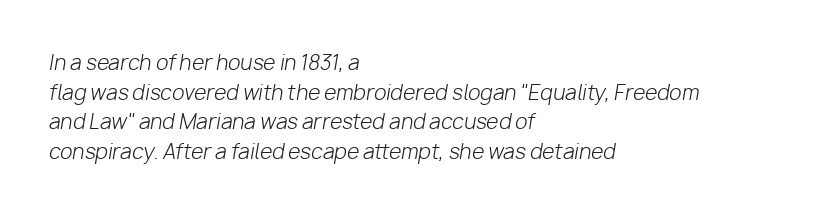
The image shows 20 px text type, italic (leaning right); set left-aligned, normal line spacing (1.48x), normal letter spacing, not underlined.
